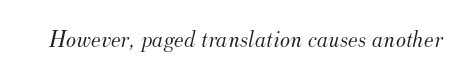
Q: Is the text bold? A: No.
Q: Is the text italic (slanted)? A: Yes, it leans right by about 12 degrees.
Q: Is the text underlined? A: No.
Q: Is the spacing between letters normal or unusually wide? A: Normal.
